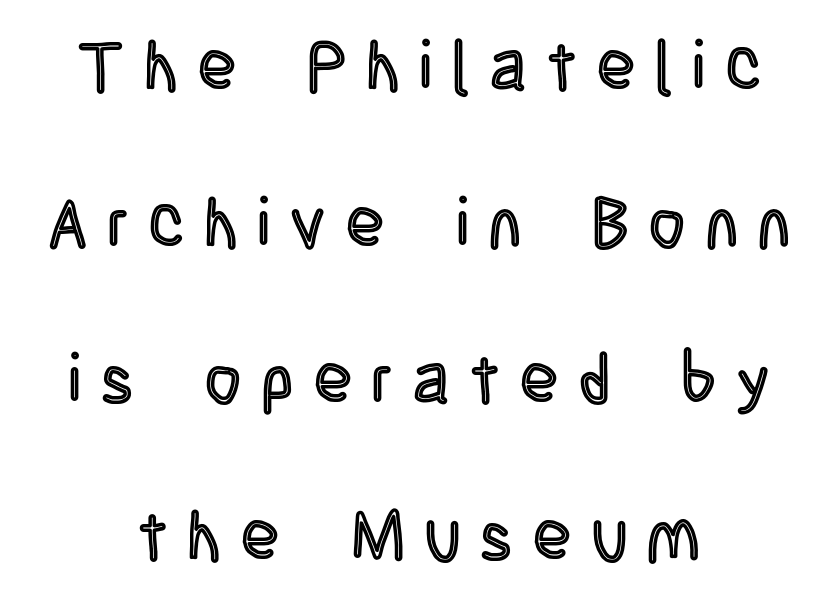
{"italic": "no", "width": "condensed", "x_height": "large", "monospaced": "no", "underline": "no", "align": "center", "line_spacing": "loose", "line_spacing_ratio": 2.27, "letter_spacing": "wide", "letter_spacing_em": 0.3, "glyph_px": 69}
